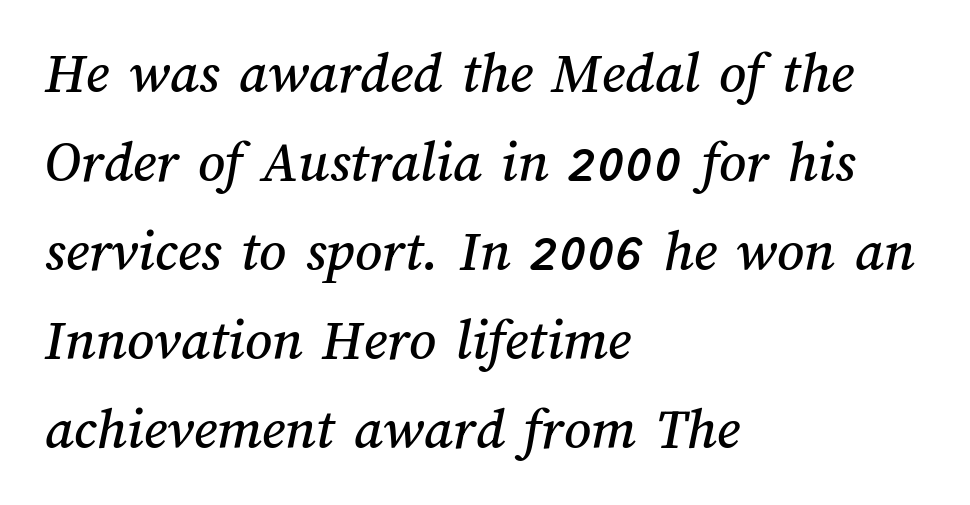
Q: Is the text underlined? A: No.
Q: How is the paragraph aligned? A: Left-aligned.
Q: Is the spacing between letters normal or unusually wide? A: Normal.
Q: Is the spacing between lines tight, normal or loose? A: Normal.
Q: Width (condensed, normal, or wide)? A: Normal.
Q: Stroke contrast? A: Medium.
Q: x-height? A: Medium.
Q: Monospaced? A: No.
